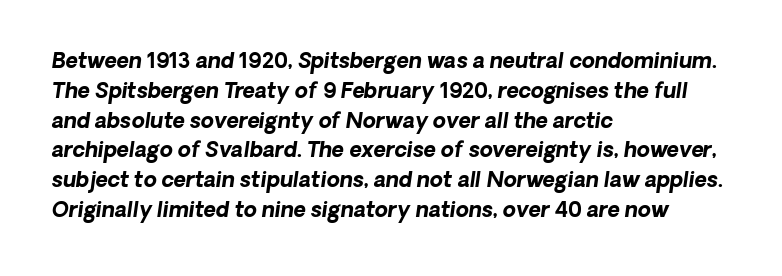
Q: Is the text bold? A: Yes.
Q: Is the text underlined? A: No.
Q: How is the paragraph aligned? A: Left-aligned.
Q: Is the spacing between letters normal or unusually wide? A: Normal.
Q: Is the spacing between lines tight, normal or loose? A: Normal.
